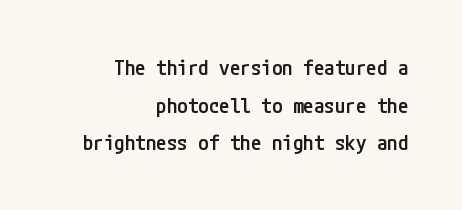
The image shows 21 px text type, upright; set right-aligned, line spacing 1.79x, normal letter spacing, not underlined.
